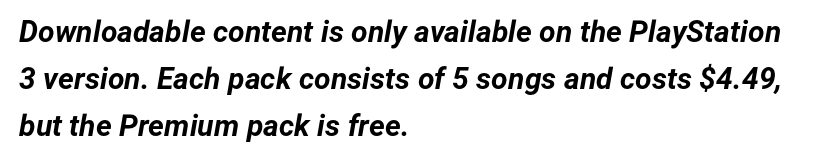
{"italic": "yes", "lean": "right", "slant_degrees": 12, "bold": "yes", "weight": "bold", "width": "normal", "stroke_contrast": "low", "x_height": "medium", "monospaced": "no", "underline": "no", "align": "left", "line_spacing": "normal", "line_spacing_ratio": 1.56, "letter_spacing": "normal", "letter_spacing_em": 0.0, "glyph_px": 30}
